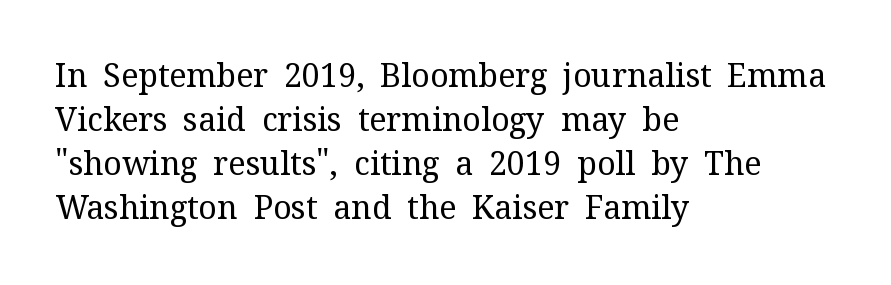
{"serif": "yes", "italic": "no", "bold": "no", "weight": "regular", "width": "normal", "stroke_contrast": "medium", "x_height": "medium", "monospaced": "no", "underline": "no", "align": "left", "line_spacing": "normal", "line_spacing_ratio": 1.38, "letter_spacing": "normal", "letter_spacing_em": 0.0, "glyph_px": 32}
